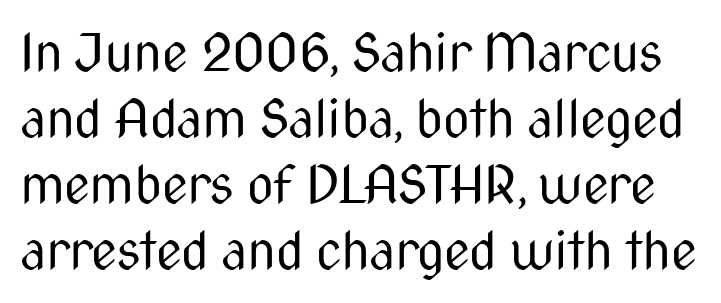
{"serif": "no", "italic": "no", "bold": "no", "weight": "regular", "width": "condensed", "stroke_contrast": "medium", "x_height": "medium", "monospaced": "no", "underline": "no", "line_spacing": "normal", "line_spacing_ratio": 1.27, "letter_spacing": "normal", "letter_spacing_em": 0.0, "glyph_px": 52}
